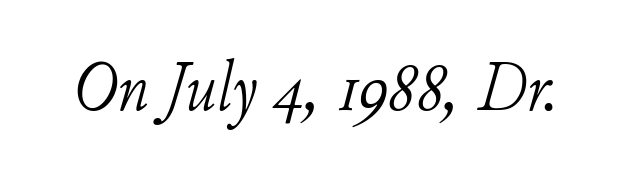
The image shows 72 px light serif type, italic (leaning right); set normal letter spacing, not underlined; low stroke contrast and a small x-height.
